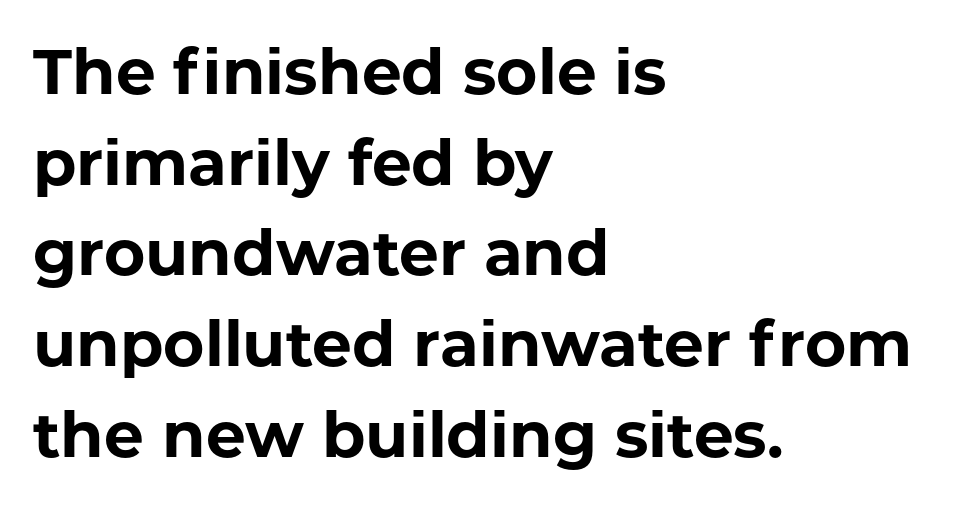
The image shows 63 px bold sans-serif type, upright; set left-aligned, normal line spacing (1.44x), normal letter spacing, not underlined; low stroke contrast and a medium x-height.
